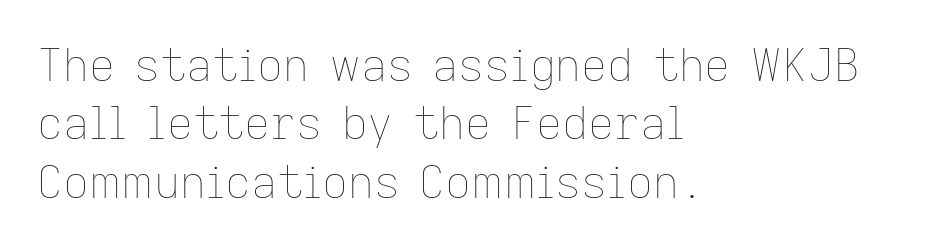
The image shows 45 px thin type, upright; set left-aligned, normal line spacing (1.3x), normal letter spacing, not underlined; low stroke contrast and a medium x-height.
